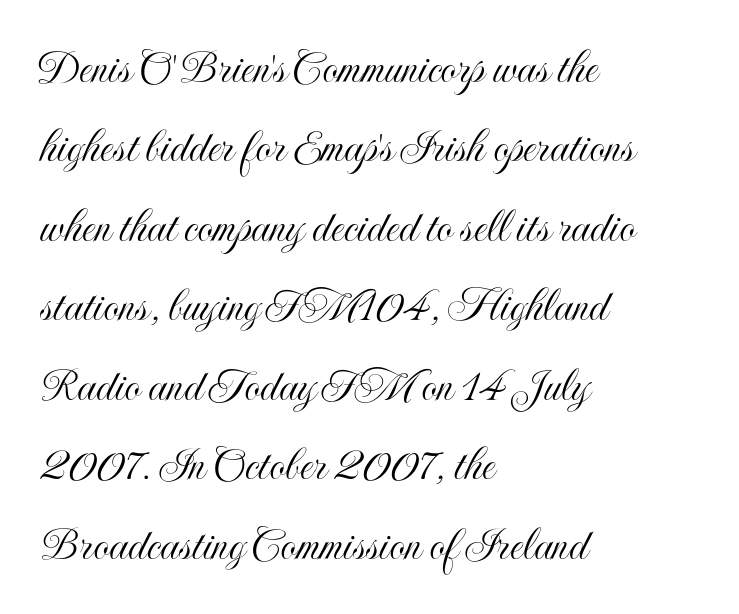
{"width": "condensed", "x_height": "small", "monospaced": "no", "underline": "no", "align": "left", "line_spacing": "normal", "line_spacing_ratio": 1.59, "letter_spacing": "normal", "letter_spacing_em": 0.0, "glyph_px": 50}
